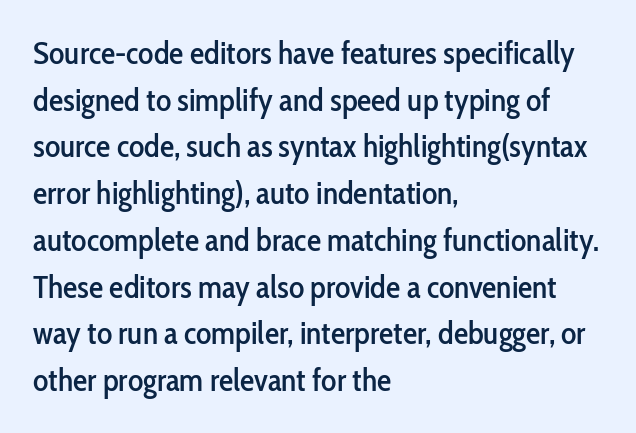
These lines are rendered in a variable-pitch font. Look at the tracking — it's just the regular setting, nothing added. When letters stand straight like this, we call the style roman or upright. Anything drawn beneath the words? Only blank space.
